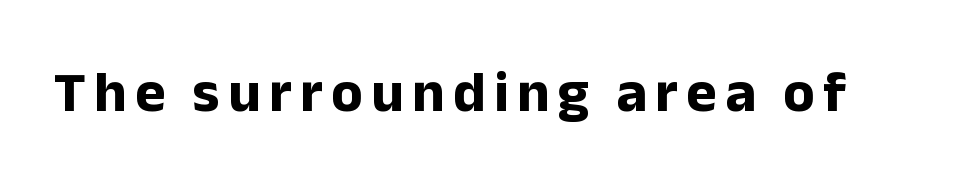
{"serif": "no", "italic": "no", "bold": "yes", "weight": "bold", "width": "normal", "stroke_contrast": "low", "x_height": "medium", "monospaced": "no", "underline": "no", "glyph_px": 58}
